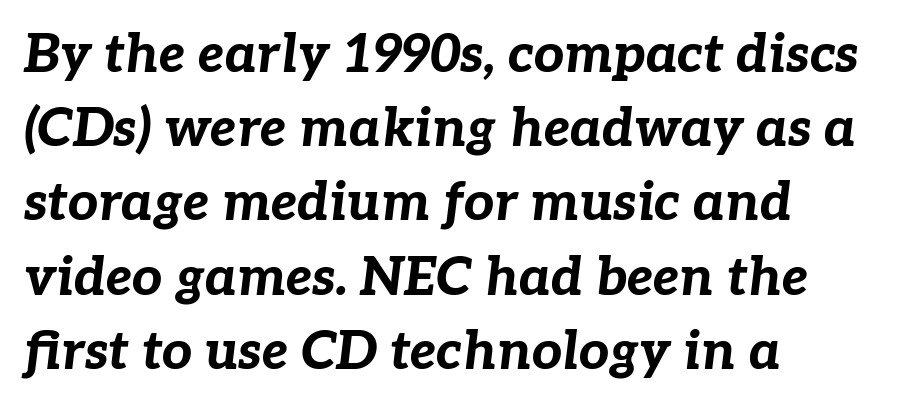
How would I describe the line gaps? Plain and ordinary. Default kerning and tracking; the words read as compact shapes. Note the varied advance widths — an 'i' is clearly narrower than an 'm'. The zone under the glyphs is completely vacant. The glyphs look as if they've been sheared to an angle. A student would call this left alignment; a typographer would say flush left, rag right.
